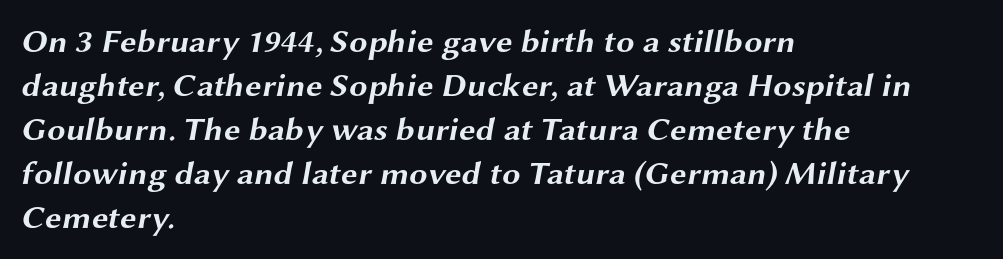
A typesetter would call this proportional, since set widths differ per character. The passage shown stacks its lines at a standard gap. Notice how thick the strokes are: this is what a full bold looks like. Which margin do the lines hug? The left one — the right edge is uneven.
